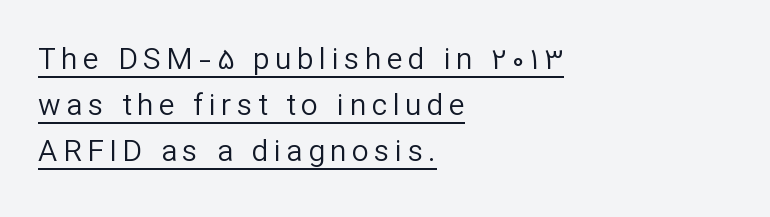
{"serif": "no", "italic": "no", "bold": "no", "weight": "regular", "width": "normal", "stroke_contrast": "low", "x_height": "medium", "monospaced": "no", "underline": "yes", "align": "left", "line_spacing": "normal", "line_spacing_ratio": 1.54, "glyph_px": 30}
